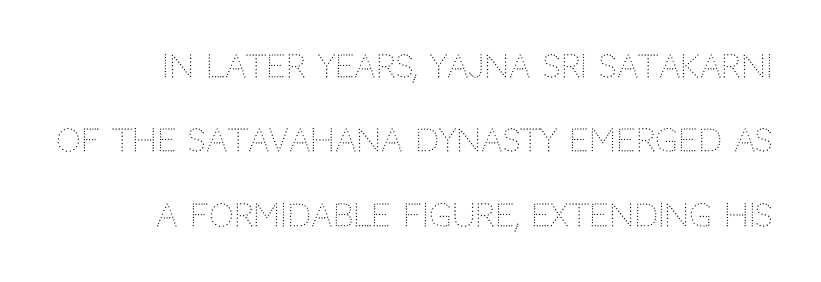
{"serif": "no", "italic": "no", "bold": "no", "weight": "light", "width": "normal", "stroke_contrast": "low", "x_height": "large", "monospaced": "no", "underline": "no", "line_spacing": "loose", "line_spacing_ratio": 2.4, "letter_spacing": "normal", "letter_spacing_em": 0.0, "glyph_px": 31}
